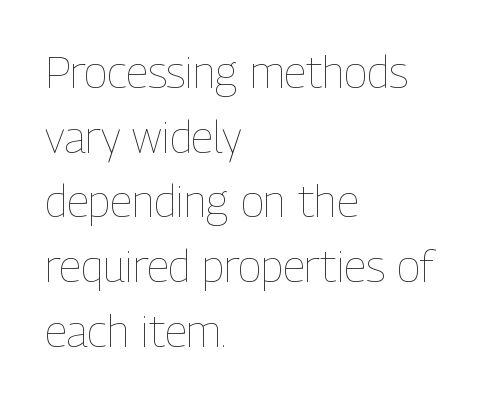
Q: Is the text bold? A: No.
Q: Is the text italic (slanted)? A: No, it is upright.
Q: Is the text underlined? A: No.
Q: How is the paragraph aligned? A: Left-aligned.
Q: Is the spacing between letters normal or unusually wide? A: Normal.
Q: Is the spacing between lines tight, normal or loose? A: Normal.
Q: Width (condensed, normal, or wide)? A: Condensed.
Q: Stroke contrast? A: Low.
Q: x-height? A: Medium.
Q: Monospaced? A: No.
